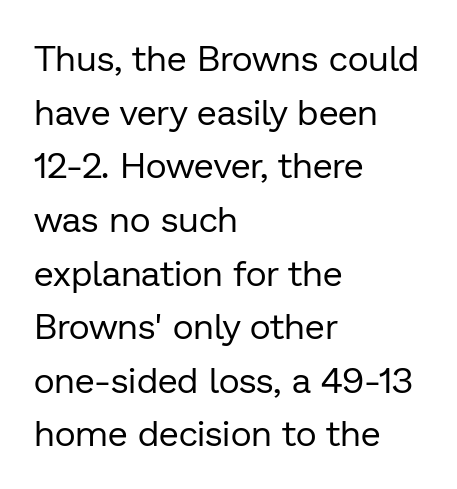
Q: Is the text bold? A: No.
Q: Is the text italic (slanted)? A: No, it is upright.
Q: Is the typeface a serif or a sans-serif typeface? A: Sans-serif.
Q: Is the text underlined? A: No.
Q: How is the paragraph aligned? A: Left-aligned.
Q: Is the spacing between letters normal or unusually wide? A: Normal.
Q: Is the spacing between lines tight, normal or loose? A: Normal.
Q: Width (condensed, normal, or wide)? A: Normal.
Q: Stroke contrast? A: Low.
Q: x-height? A: Medium.
Q: Monospaced? A: No.
